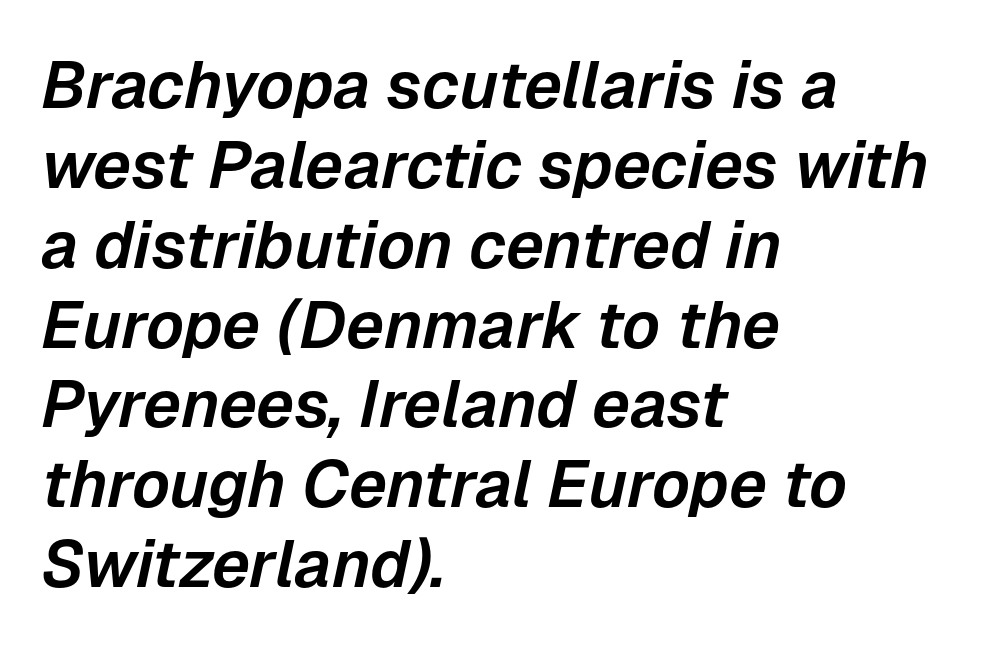
{"italic": "yes", "lean": "right", "slant_degrees": 12, "width": "normal", "stroke_contrast": "low", "x_height": "medium", "monospaced": "no", "underline": "no", "align": "left", "line_spacing_ratio": 1.21, "letter_spacing": "normal", "letter_spacing_em": 0.0, "glyph_px": 66}
